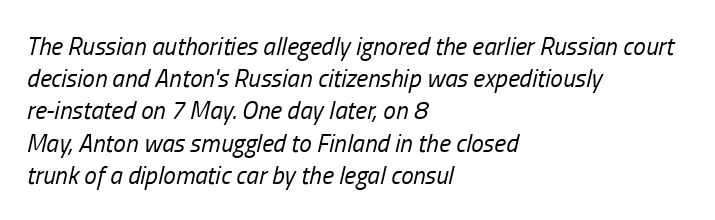
Q: Is the text bold? A: No.
Q: Is the text italic (slanted)? A: Yes, it leans right by about 13 degrees.
Q: Is the text underlined? A: No.
Q: How is the paragraph aligned? A: Left-aligned.
Q: Is the spacing between letters normal or unusually wide? A: Normal.
Q: Is the spacing between lines tight, normal or loose? A: Normal.
